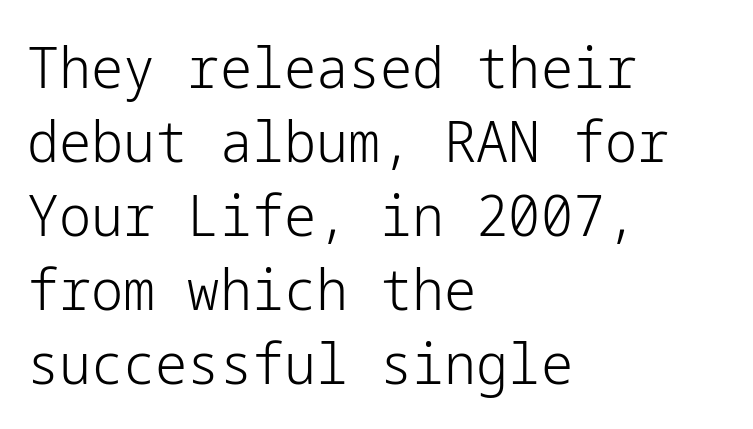
{"serif": "no", "italic": "no", "bold": "no", "weight": "light", "width": "normal", "stroke_contrast": "low", "x_height": "medium", "underline": "no", "align": "left", "line_spacing": "normal", "line_spacing_ratio": 1.3, "letter_spacing": "normal", "letter_spacing_em": 0.0, "glyph_px": 57}
